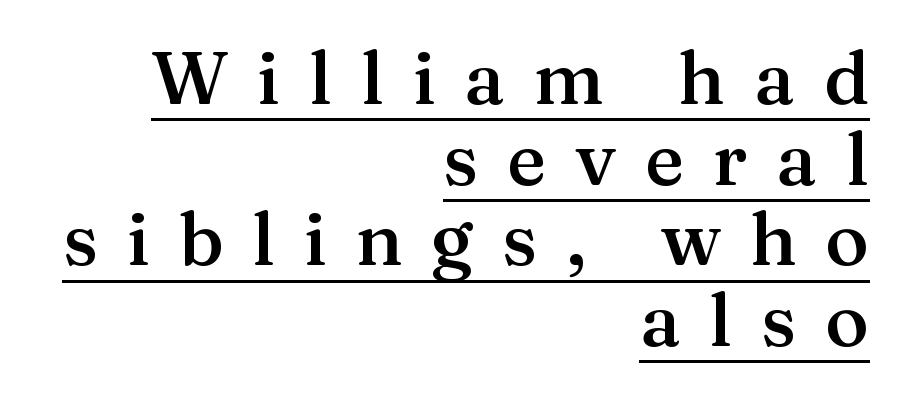
{"serif": "yes", "italic": "no", "bold": "semi", "weight": "semibold", "width": "normal", "stroke_contrast": "medium", "x_height": "medium", "monospaced": "no", "underline": "yes", "align": "right", "line_spacing": "tight", "line_spacing_ratio": 1.09, "letter_spacing": "wide", "letter_spacing_em": 0.39, "glyph_px": 74}
